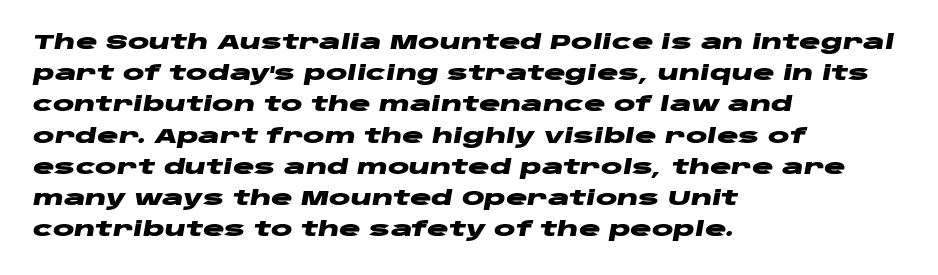
{"italic": "yes", "lean": "right", "slant_degrees": 10, "bold": "yes", "underline": "no", "align": "left", "line_spacing": "normal", "line_spacing_ratio": 1.56, "letter_spacing": "normal", "letter_spacing_em": 0.0, "glyph_px": 20}
